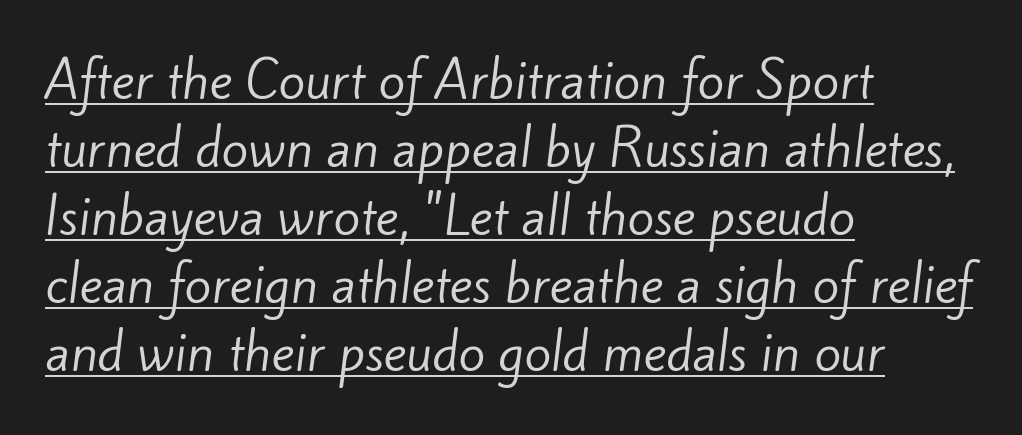
Q: Is the text bold? A: No.
Q: Is the typeface a serif or a sans-serif typeface? A: Sans-serif.
Q: Is the text underlined? A: Yes.
Q: How is the paragraph aligned? A: Left-aligned.
Q: Is the spacing between letters normal or unusually wide? A: Normal.
Q: Is the spacing between lines tight, normal or loose? A: Normal.
Q: Width (condensed, normal, or wide)? A: Normal.
Q: Stroke contrast? A: Low.
Q: x-height? A: Small.
Q: Monospaced? A: No.
